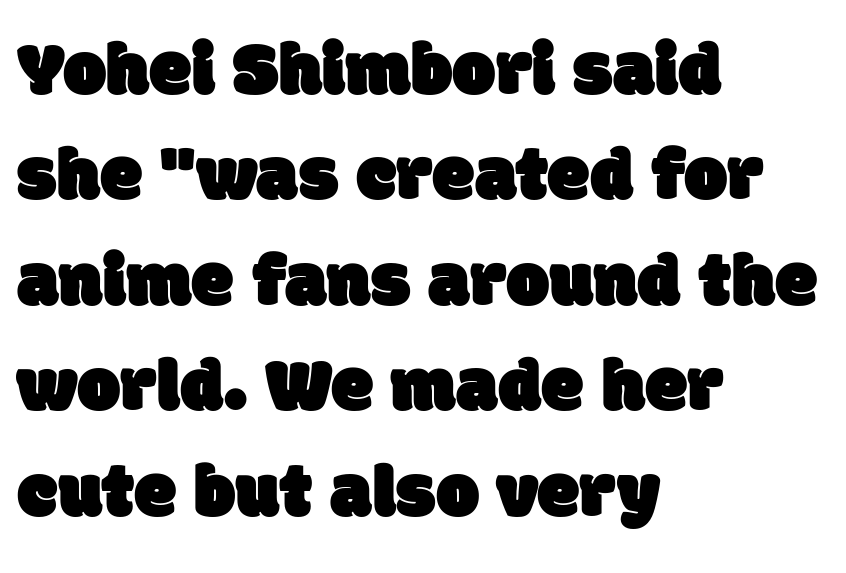
{"serif": "no", "width": "normal", "stroke_contrast": "low", "x_height": "large", "monospaced": "no", "underline": "no", "align": "left", "line_spacing": "normal", "line_spacing_ratio": 1.37, "letter_spacing": "normal", "letter_spacing_em": 0.0, "glyph_px": 77}
